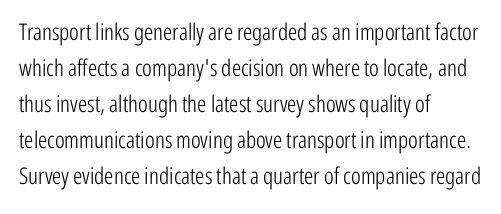
Q: Is the text bold? A: No.
Q: Is the text italic (slanted)? A: No, it is upright.
Q: Is the text underlined? A: No.
Q: How is the paragraph aligned? A: Left-aligned.
Q: Is the spacing between letters normal or unusually wide? A: Normal.
Q: Is the spacing between lines tight, normal or loose? A: Normal.
